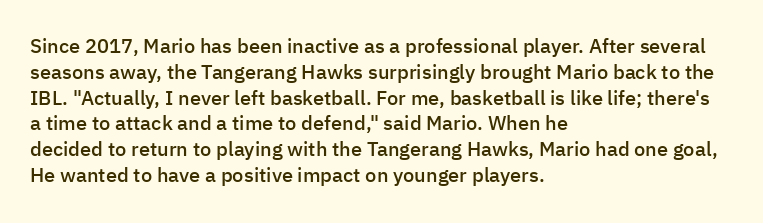
Q: Is the text bold? A: Semi-bold.
Q: Is the text italic (slanted)? A: No, it is upright.
Q: Is the text underlined? A: No.
Q: How is the paragraph aligned? A: Left-aligned.
Q: Is the spacing between letters normal or unusually wide? A: Normal.
Q: Is the spacing between lines tight, normal or loose? A: Normal.
